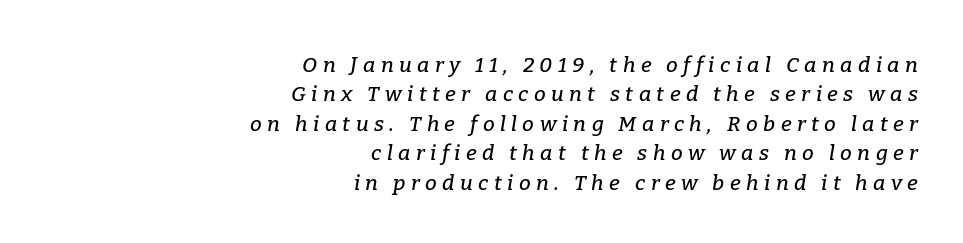
The image shows 21 px text type, italic (leaning right); set right-aligned, normal line spacing (1.4x), unusually wide letter spacing (+0.26 em), not underlined.
